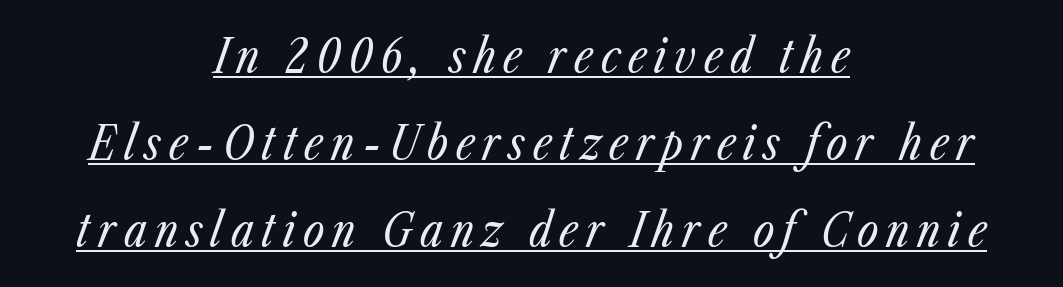
Q: Is the text bold? A: No.
Q: Is the text italic (slanted)? A: Yes, it leans right by about 23 degrees.
Q: Is the text underlined? A: Yes.
Q: How is the paragraph aligned? A: Centered.
Q: Width (condensed, normal, or wide)? A: Condensed.
Q: Stroke contrast? A: Low.
Q: x-height? A: Medium.
Q: Monospaced? A: No.
